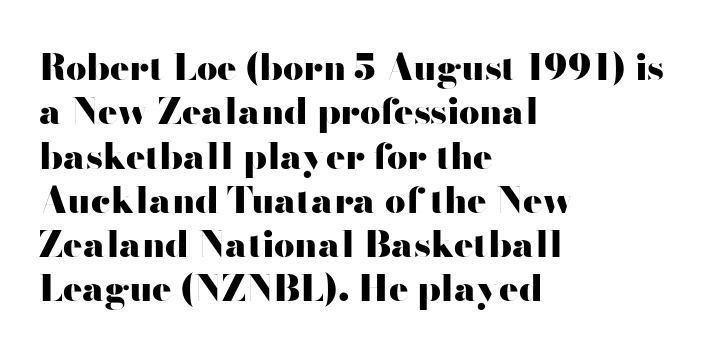
The text block is weighted toward the left margin, trailing off unevenly rightward. Characters remain perfectly vertical along every line. I'd describe the lettering as bold — thick and assertive. Underline: absent. These lines are rendered in a variable-pitch font.
